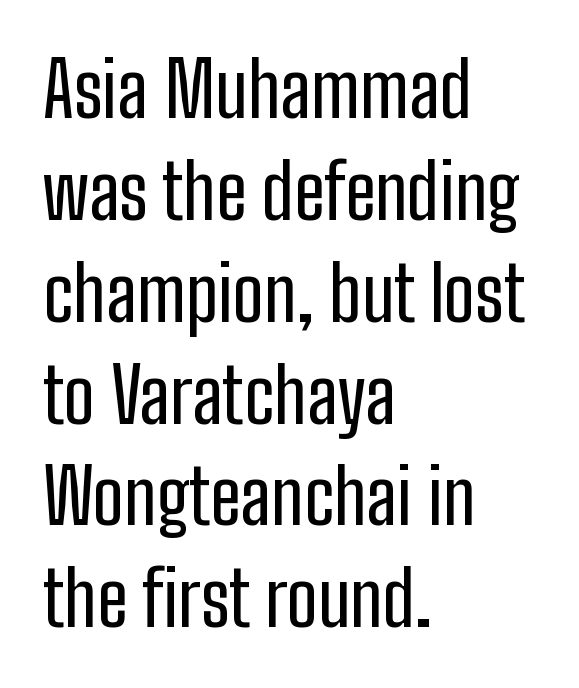
Q: Is the text italic (slanted)? A: No, it is upright.
Q: Is the typeface a serif or a sans-serif typeface? A: Sans-serif.
Q: Is the text underlined? A: No.
Q: How is the paragraph aligned? A: Left-aligned.
Q: Is the spacing between letters normal or unusually wide? A: Normal.
Q: Is the spacing between lines tight, normal or loose? A: Normal.
Q: Width (condensed, normal, or wide)? A: Condensed.
Q: Stroke contrast? A: Low.
Q: x-height? A: Medium.
Q: Monospaced? A: No.
